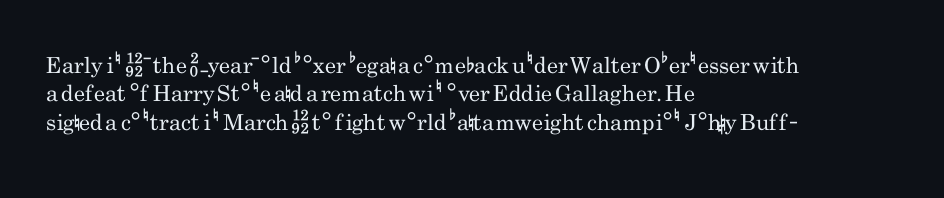
{"italic": "no", "bold": "no", "underline": "no", "align": "left", "line_spacing": "normal", "line_spacing_ratio": 1.29, "letter_spacing": "normal", "letter_spacing_em": 0.0, "glyph_px": 22}
